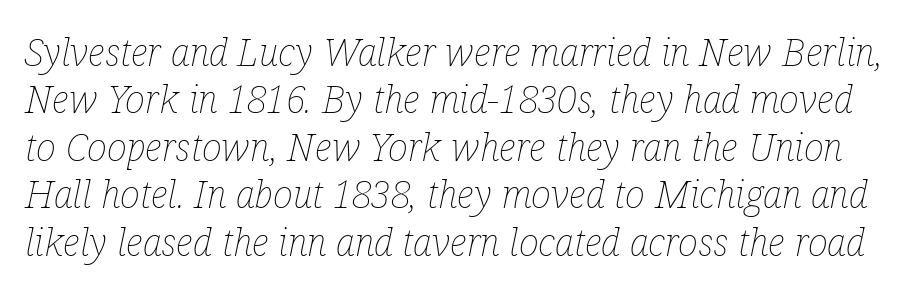
The area under the type is left untouched. Looks like regular typesetting: each glyph gets only the width it needs. Bold? No — there's no thickening of the strokes. How are the letters spaced? Ordinarily, with no added tracking. Style check: oblique.
